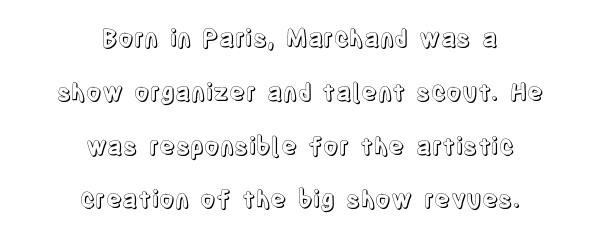
{"italic": "no", "underline": "no", "align": "center", "line_spacing": "loose", "line_spacing_ratio": 2.24, "letter_spacing": "normal", "letter_spacing_em": 0.0, "glyph_px": 24}
